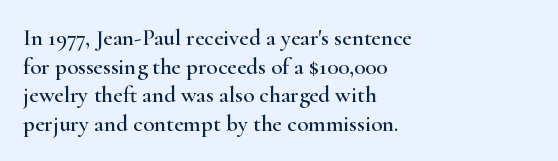
Each line starts at the same left margin while the right side varies. This sample uses plain, unmodified letter spacing. Only glyphs here, with clear space below each row. The letters stand upright; this is a roman face.
